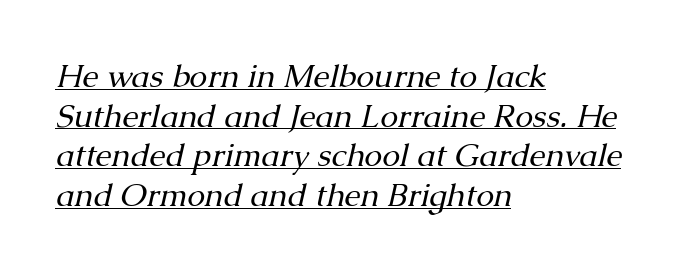
Has an underline been added? It has. The lines in this sample share a left origin and differ only in where they stop. Caption: face not bold, strokes unweighted. These lines are rendered in a variable-pitch font. You can tell from the footed stems that serif type was used. The lettering tilts uniformly, giving the passage an italic look.
